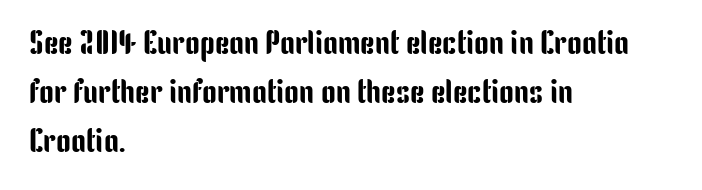
{"serif": "no", "italic": "no", "width": "condensed", "stroke_contrast": "low", "x_height": "medium", "monospaced": "no", "underline": "no", "align": "left", "line_spacing": "normal", "line_spacing_ratio": 1.48, "letter_spacing": "normal", "letter_spacing_em": 0.0, "glyph_px": 33}
